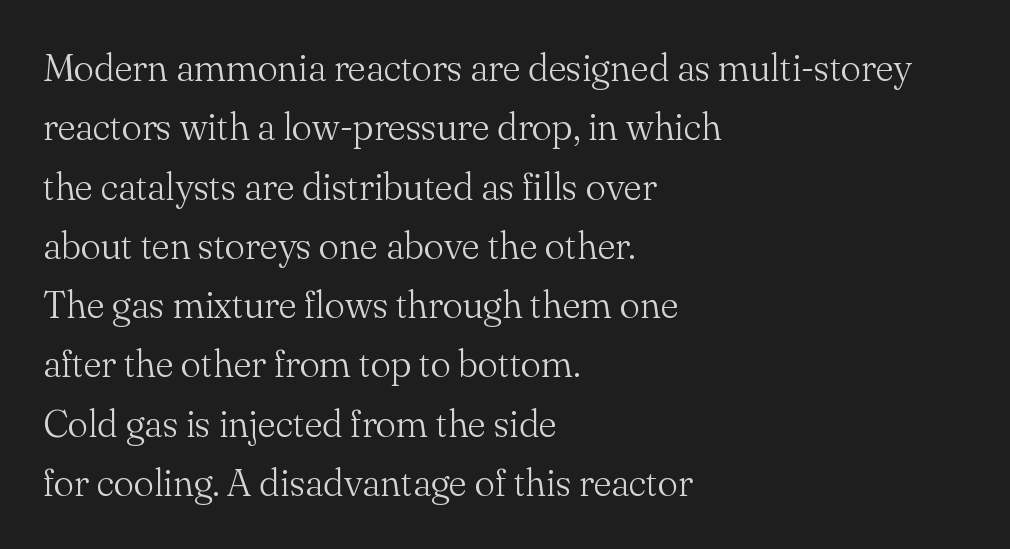
Check the space under the baseline: it is left empty. The letterforms sit at book weight or below. Default kerning and tracking; the words read as compact shapes. The block of text has a typical density, with ordinary space between rows. These lines stack with their left ends in a neat column.
